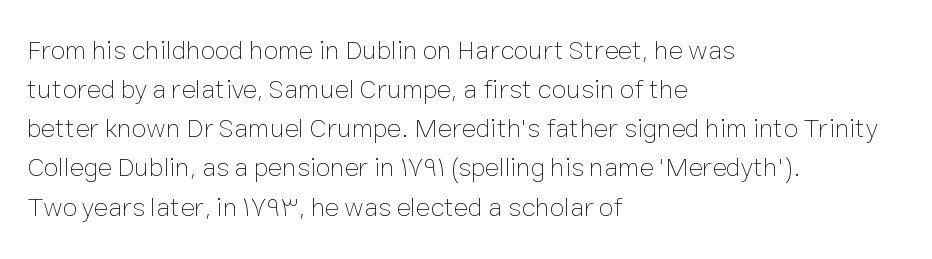
Q: Is the text bold? A: No.
Q: Is the text italic (slanted)? A: No, it is upright.
Q: Is the text underlined? A: No.
Q: How is the paragraph aligned? A: Left-aligned.
Q: Is the spacing between letters normal or unusually wide? A: Normal.
Q: Is the spacing between lines tight, normal or loose? A: Normal.
